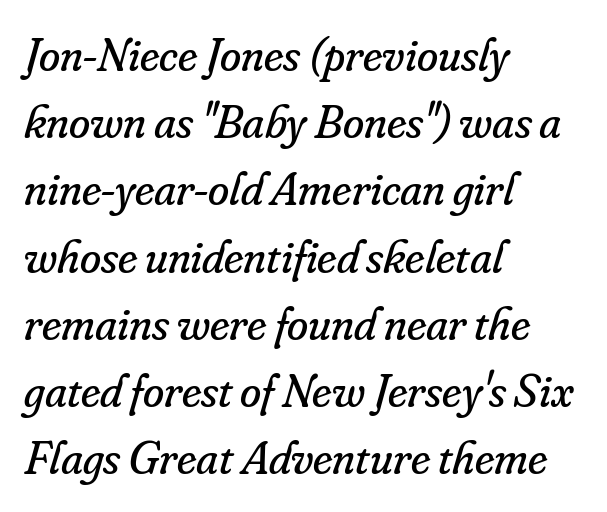
Q: Is the text bold? A: No.
Q: Is the text italic (slanted)? A: Yes, it leans right by about 16 degrees.
Q: Is the typeface a serif or a sans-serif typeface? A: Serif.
Q: Is the text underlined? A: No.
Q: How is the paragraph aligned? A: Left-aligned.
Q: Is the spacing between letters normal or unusually wide? A: Normal.
Q: Is the spacing between lines tight, normal or loose? A: Normal.
Q: Width (condensed, normal, or wide)? A: Normal.
Q: Stroke contrast? A: Low.
Q: x-height? A: Small.
Q: Monospaced? A: No.
